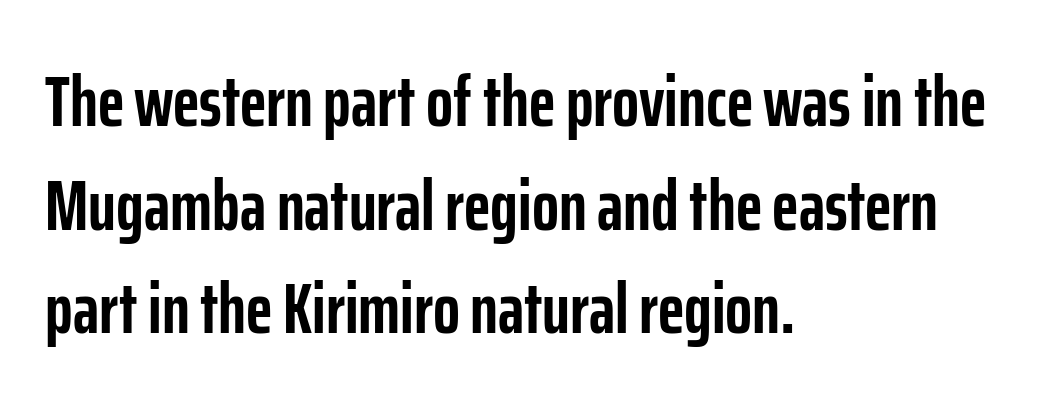
The rendering shows plain stroke endings on the letterforms — a sans-serif design. Does the leading feel generous? No, just average. The passage shown is typed in a proportional face where columns would drift. The strokes are fattened all the way to bold. The compositor pushed each line to the left boundary. Standard letterfit; no display-style spreading of the glyphs.
